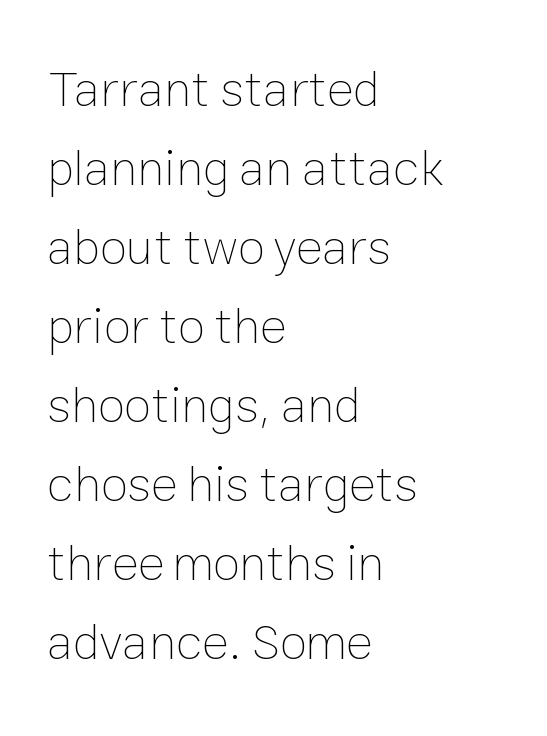
{"italic": "no", "bold": "no", "weight": "thin", "width": "normal", "stroke_contrast": "low", "x_height": "medium", "monospaced": "no", "underline": "no", "align": "left", "line_spacing": "normal", "line_spacing_ratio": 1.58, "letter_spacing": "normal", "letter_spacing_em": 0.0, "glyph_px": 50}
